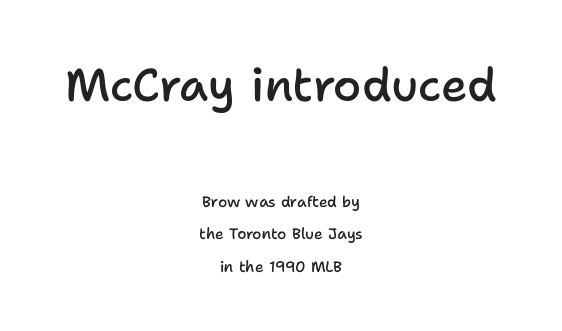
Q: Is the text bold? A: Semi-bold.
Q: Is the text italic (slanted)? A: No, it is upright.
Q: Is the typeface a serif or a sans-serif typeface? A: Sans-serif.
Q: Is the text underlined? A: No.
Q: How is the paragraph aligned? A: Centered.
Q: Is the spacing between letters normal or unusually wide? A: Normal.
Q: Is the spacing between lines tight, normal or loose? A: Loose.
Q: Which block of text is set in a larger size, the first (top) or the second (bottom)? A: The first (top) one.
Q: Width (condensed, normal, or wide)? A: Normal.
Q: Stroke contrast? A: Low.
Q: x-height? A: Medium.
Q: Monospaced? A: No.
